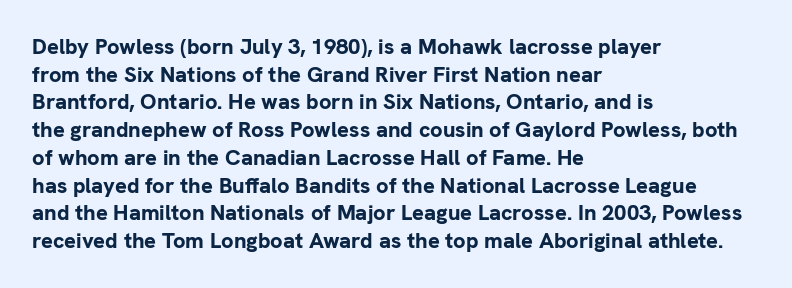
The image shows 22 px bold type, upright; set left-aligned, normal line spacing (1.26x), normal letter spacing, not underlined.
